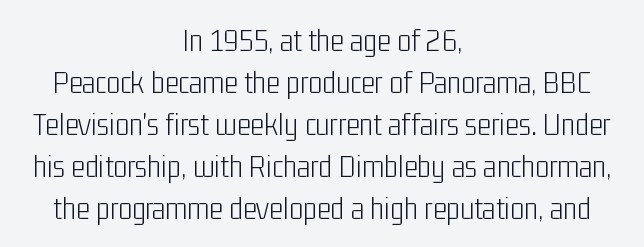
{"serif": "no", "italic": "no", "bold": "no", "weight": "light", "width": "condensed", "stroke_contrast": "low", "x_height": "medium", "monospaced": "no", "underline": "no", "align": "center", "line_spacing": "normal", "line_spacing_ratio": 1.27, "letter_spacing": "normal", "letter_spacing_em": 0.0, "glyph_px": 33}
